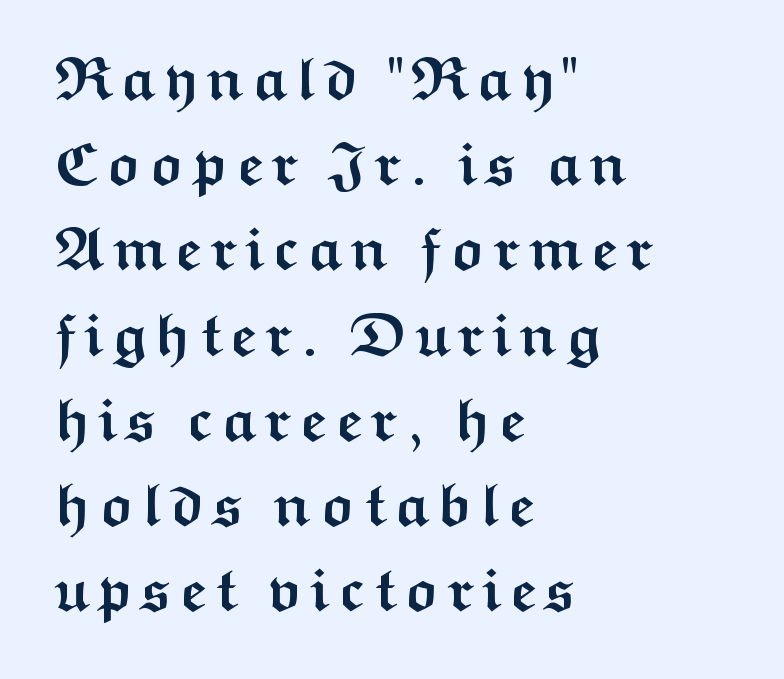
Reading down the block, your eye returns to a fixed left position each line. Beneath every word, the page is bare. This block has exactly the height ordinary leading produces. The strokes are fattened all the way to bold. Nope, no serifs anywhere on these letters. You could not count columns in this text — the font is proportionally spaced.
